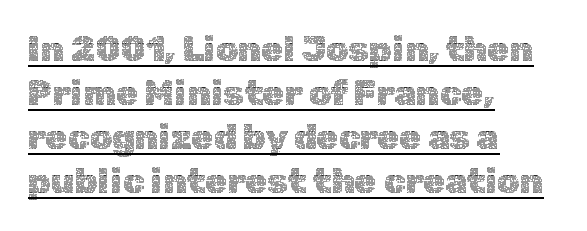
The image shows 35 px thin type, upright; set left-aligned, normal line spacing (1.26x), normal letter spacing, underlined; a medium x-height.
